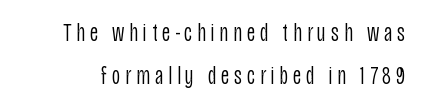
The image shows 26 px text type, upright; set normal line spacing (1.67x), not underlined.
